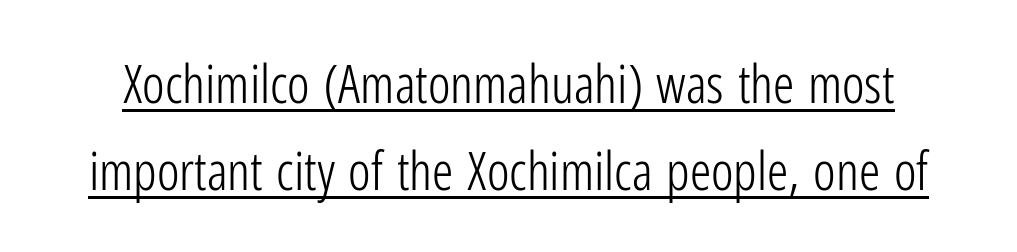
The image shows 53 px light, condensed sans-serif type, upright; set normal line spacing (1.64x), normal letter spacing, underlined; low stroke contrast and a medium x-height.
